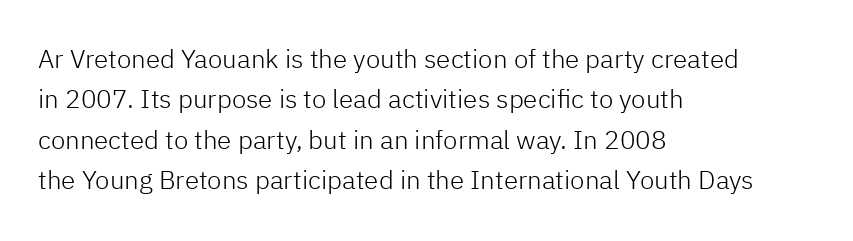
The image shows 26 px text type, upright; set left-aligned, normal line spacing (1.55x), normal letter spacing, not underlined.
